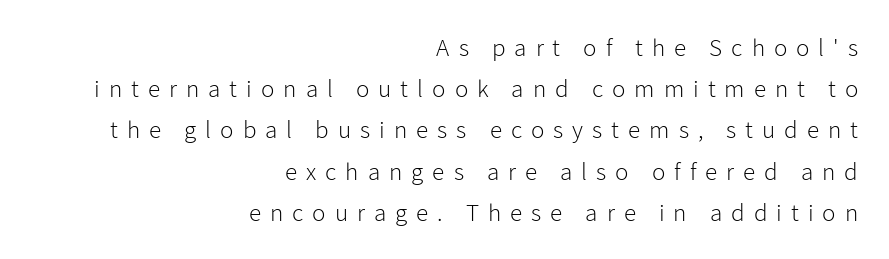
Q: Is the text bold? A: No.
Q: Is the text italic (slanted)? A: No, it is upright.
Q: Is the text underlined? A: No.
Q: How is the paragraph aligned? A: Right-aligned.
Q: Is the spacing between letters normal or unusually wide? A: Unusually wide.
Q: Is the spacing between lines tight, normal or loose? A: Normal.
